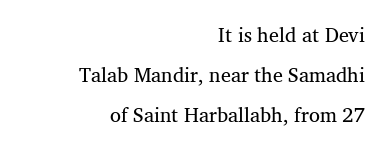
{"italic": "no", "bold": "no", "underline": "no", "align": "right", "line_spacing": "loose", "line_spacing_ratio": 2.01, "letter_spacing": "normal", "letter_spacing_em": 0.0, "glyph_px": 20}
